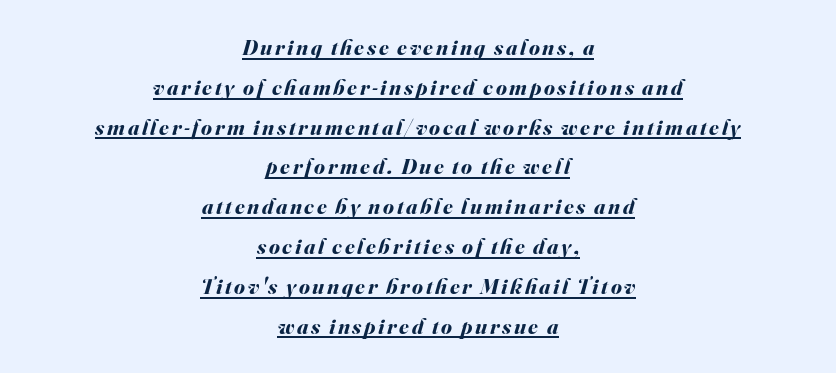
Emphasis is given by a line drawn under the lettering. The whole block is typeset with a tilt. Typographic density is high because the face is bold. The setting favours the middle, as headings and verse often do.
